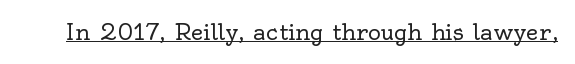
{"italic": "no", "bold": "no", "underline": "yes", "letter_spacing": "normal", "letter_spacing_em": 0.0, "glyph_px": 22}
